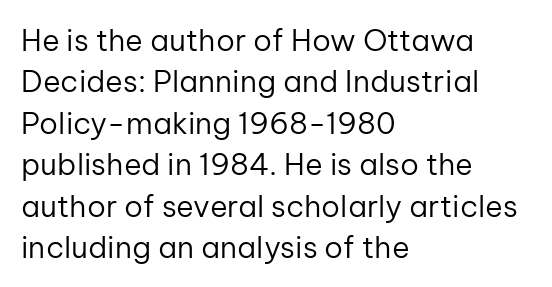
Notice how the stems are strictly vertical — no italics here. Type without underlining. Layout note: lines flush left. The face used here is rendered with its standard letterfit. The face used here is proportionally spaced, like ordinary book or web type.
